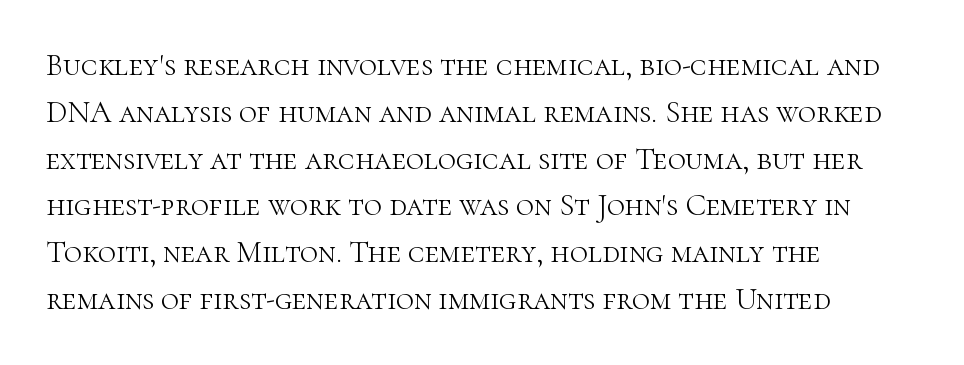
{"serif": "yes", "italic": "no", "bold": "no", "weight": "light", "width": "normal", "stroke_contrast": "high", "x_height": "medium", "monospaced": "no", "underline": "no", "align": "left", "line_spacing": "normal", "line_spacing_ratio": 1.51, "letter_spacing": "normal", "letter_spacing_em": 0.0, "glyph_px": 31}
